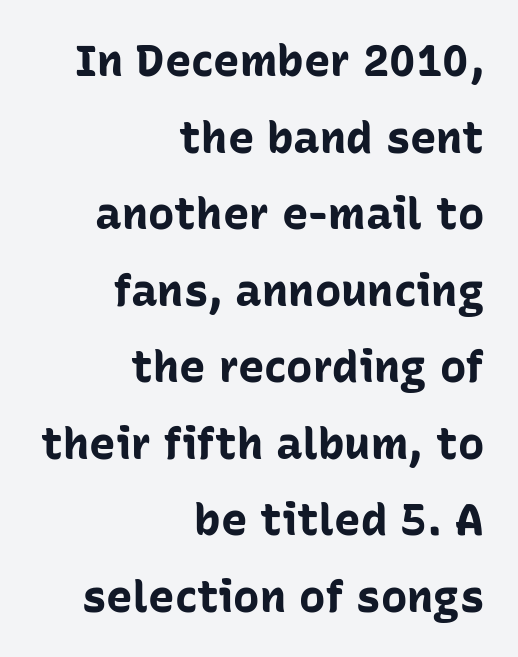
There is no visible air inserted between adjacent glyphs. The area under the type is left untouched. The letters advance in unequal steps, a hallmark of proportional type. Strokes here are thick enough to call this a true bold. Examine the stroke ends and you'll find no serifs. Does the copy run flush right? Yes — the right margin is perfectly even.
